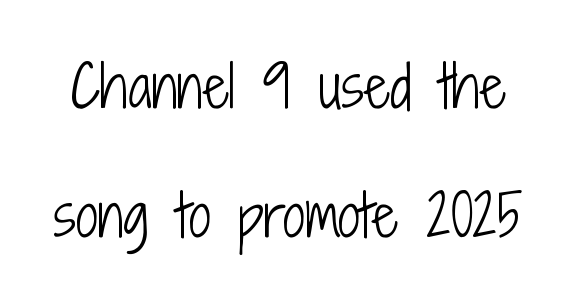
Q: Is the text bold? A: No.
Q: Is the text italic (slanted)? A: No, it is upright.
Q: Is the typeface a serif or a sans-serif typeface? A: Sans-serif.
Q: Is the text underlined? A: No.
Q: Is the spacing between letters normal or unusually wide? A: Normal.
Q: Is the spacing between lines tight, normal or loose? A: Loose.
Q: Width (condensed, normal, or wide)? A: Condensed.
Q: Stroke contrast? A: Low.
Q: x-height? A: Medium.
Q: Monospaced? A: No.
